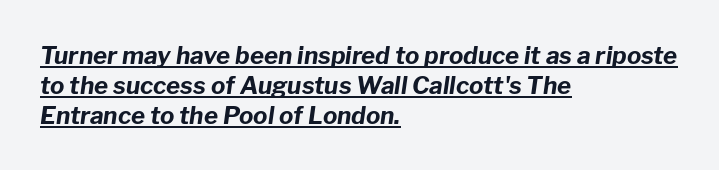
The image shows 24 px bold type, italic (leaning right); set left-aligned, line spacing 1.24x, normal letter spacing, underlined.
